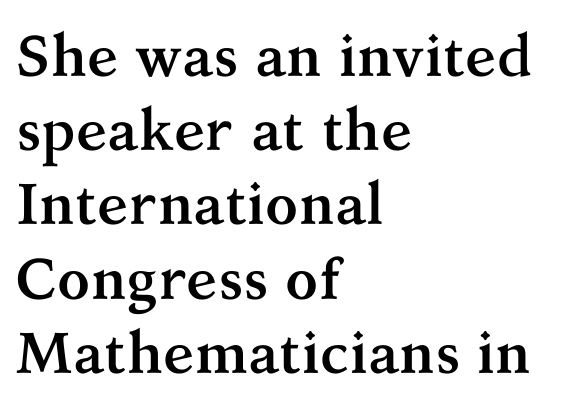
The rendering keeps characters at their native spacing. The block of text has a typical density, with ordinary space between rows. Each glyph is drawn with heavy, bold strokes. Spacing verdict: proportional, widths tailored to each character. The baseline area is clear. Italic: no, the glyphs are upright roman.
